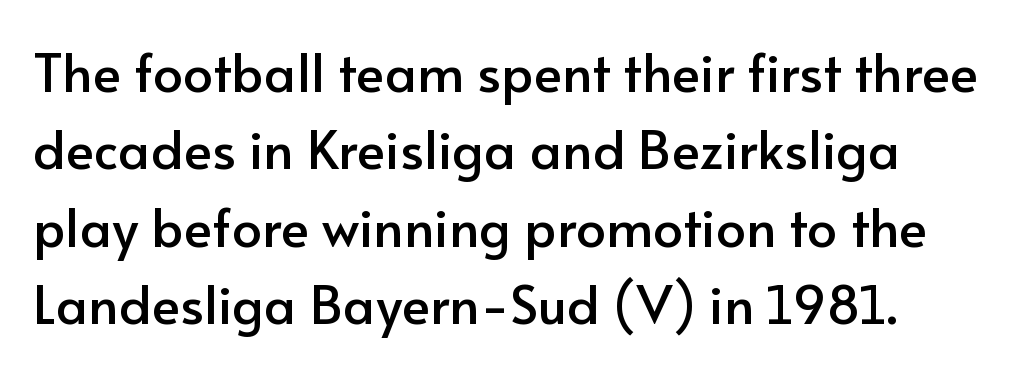
Q: Is the text italic (slanted)? A: No, it is upright.
Q: Is the typeface a serif or a sans-serif typeface? A: Sans-serif.
Q: Is the text underlined? A: No.
Q: How is the paragraph aligned? A: Left-aligned.
Q: Is the spacing between letters normal or unusually wide? A: Normal.
Q: Is the spacing between lines tight, normal or loose? A: Normal.
Q: Width (condensed, normal, or wide)? A: Normal.
Q: Stroke contrast? A: Low.
Q: x-height? A: Small.
Q: Monospaced? A: No.
